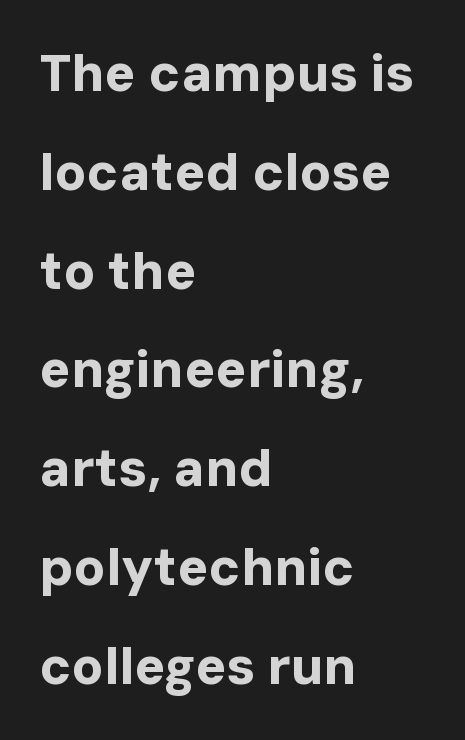
Q: Is the text bold? A: Yes.
Q: Is the text italic (slanted)? A: No, it is upright.
Q: Is the typeface a serif or a sans-serif typeface? A: Sans-serif.
Q: Is the text underlined? A: No.
Q: How is the paragraph aligned? A: Left-aligned.
Q: Is the spacing between letters normal or unusually wide? A: Normal.
Q: Is the spacing between lines tight, normal or loose? A: Loose.
Q: Width (condensed, normal, or wide)? A: Normal.
Q: Stroke contrast? A: Low.
Q: x-height? A: Medium.
Q: Monospaced? A: No.
